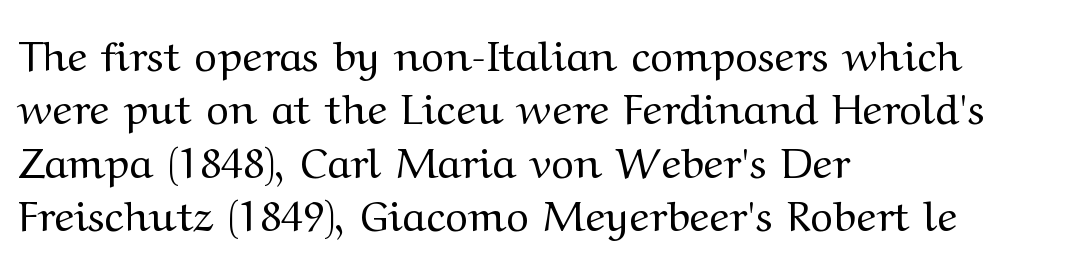
The image shows 43 px regular-weight, wide serif type, upright; set left-aligned, line spacing 1.24x, normal letter spacing, not underlined; medium stroke contrast and a medium x-height.
